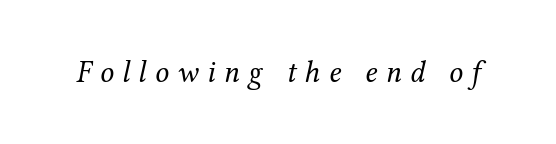
Regarding serifs, this sample has them. Stroke mass is kept to a normal reading level or below. The whole block is typeset with a tilt. Each letter keeps its own natural width here, so spacing adapts to shape. These lines have a slow, spaced-out rhythm from letter to letter. Glance below the letters and you will spot only blank space.
